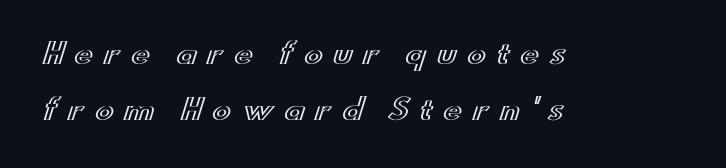
The image shows 28 px wide type; set left-aligned, loose line spacing (2.01x), unusually wide letter spacing (+0.38 em), not underlined; a small x-height.
